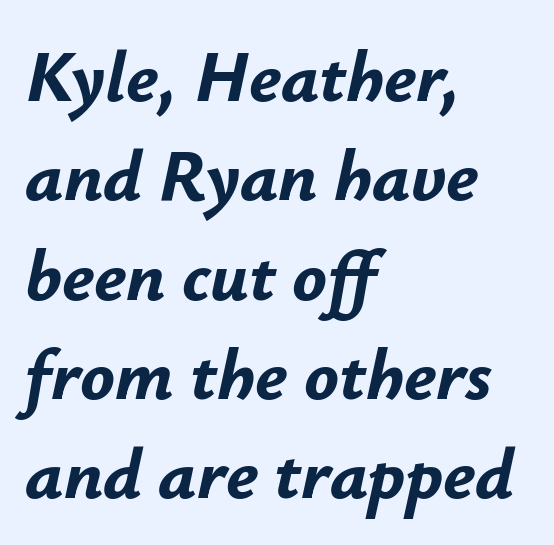
Q: Is the text bold? A: Yes.
Q: Is the text italic (slanted)? A: Yes, it leans right by about 12 degrees.
Q: Is the text underlined? A: No.
Q: How is the paragraph aligned? A: Left-aligned.
Q: Is the spacing between letters normal or unusually wide? A: Normal.
Q: Is the spacing between lines tight, normal or loose? A: Normal.
Q: Width (condensed, normal, or wide)? A: Normal.
Q: Stroke contrast? A: Low.
Q: x-height? A: Small.
Q: Monospaced? A: No.
